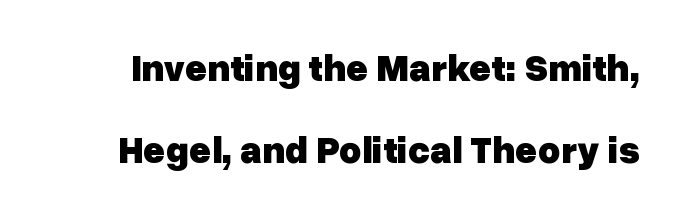
Ascenders rise straight up at ninety degrees. Tracking value appears to be zero — textbook default spacing. Any mark beneath the type? The region is blank. Heavy-handed strokes throughout: this text is bold. Serif or sans? Sans — the stroke terminals are bare.
